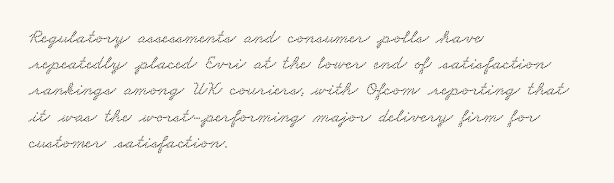
Q: Is the text underlined? A: No.
Q: How is the paragraph aligned? A: Left-aligned.
Q: Is the spacing between letters normal or unusually wide? A: Normal.
Q: Is the spacing between lines tight, normal or loose? A: Normal.
